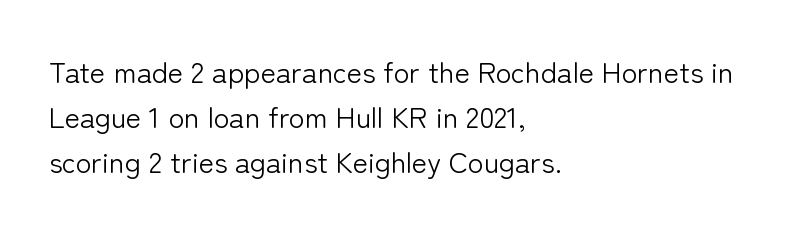
{"serif": "no", "italic": "no", "bold": "no", "weight": "light", "width": "normal", "stroke_contrast": "low", "x_height": "medium", "monospaced": "no", "underline": "no", "align": "left", "line_spacing": "normal", "line_spacing_ratio": 1.56, "letter_spacing": "normal", "letter_spacing_em": 0.0, "glyph_px": 29}
